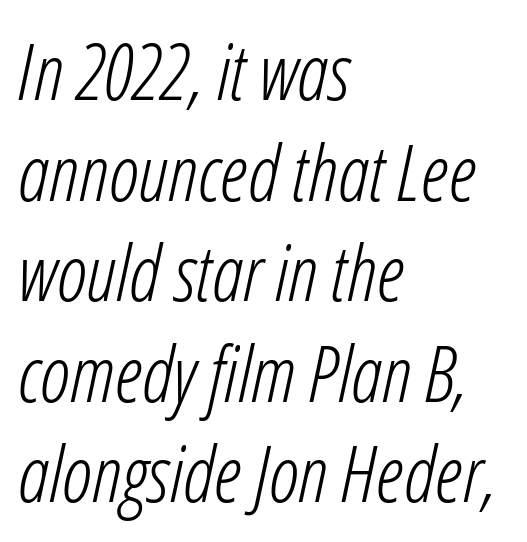
The image shows 78 px light, condensed type, italic (leaning right); set left-aligned, normal line spacing (1.29x), normal letter spacing, not underlined; low stroke contrast and a medium x-height.
